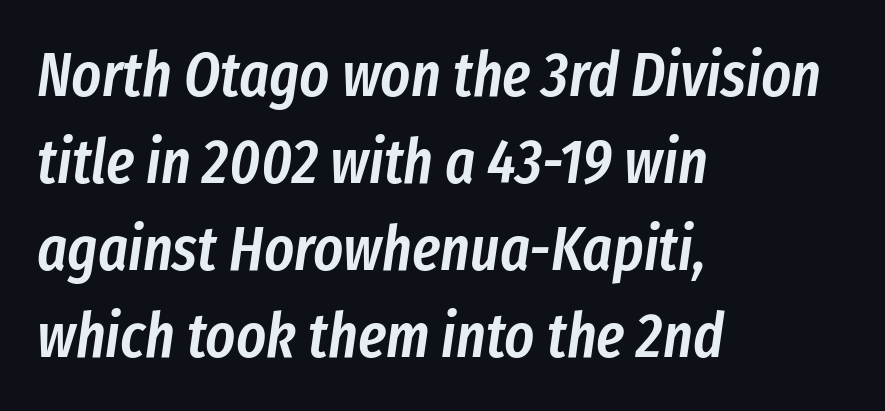
Words appear dense and cohesive because spacing is normal. Students, observe: this is what conventionally led text looks like. I'd describe the lettering as semibold — firm but not a full bold. Italic? Definitely — the glyphs are oblique.
